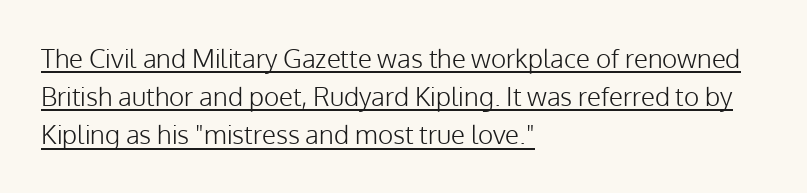
{"italic": "no", "bold": "no", "underline": "yes", "align": "left", "line_spacing": "normal", "line_spacing_ratio": 1.47, "letter_spacing": "normal", "letter_spacing_em": 0.0, "glyph_px": 26}
